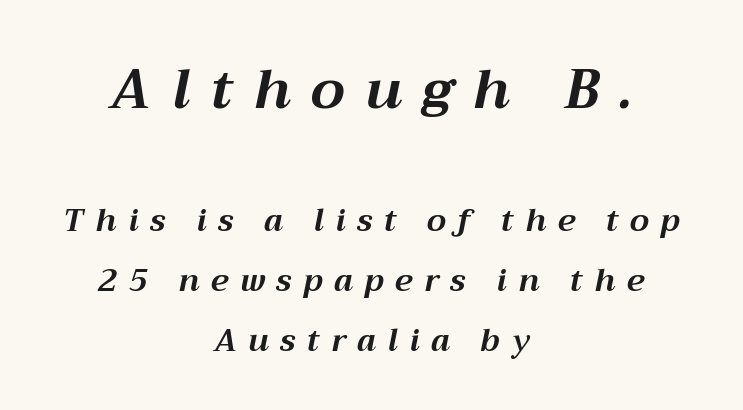
{"italic": "yes", "lean": "right", "slant_degrees": 12, "bold": "yes", "weight": "bold", "width": "normal", "stroke_contrast": "medium", "x_height": "medium", "monospaced": "no", "underline": "no", "align": "center", "line_spacing": "loose", "line_spacing_ratio": 1.94, "letter_spacing": "wide", "letter_spacing_em": 0.37, "larger_block": "first", "size_ratio": 1.77, "glyph_px": 55}
